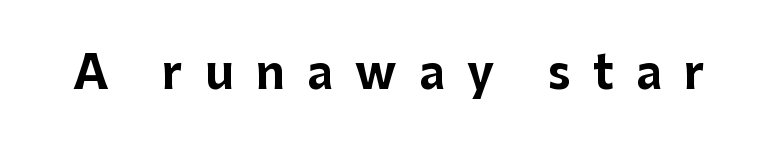
The image shows 45 px bold sans-serif type, upright; set unusually wide letter spacing (+0.49 em), not underlined; low stroke contrast and a medium x-height.
